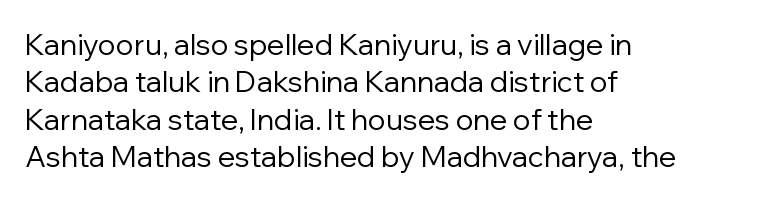
The image shows 29 px regular-weight sans-serif type, upright; set left-aligned, normal line spacing (1.29x), normal letter spacing, not underlined; low stroke contrast and a medium x-height.
